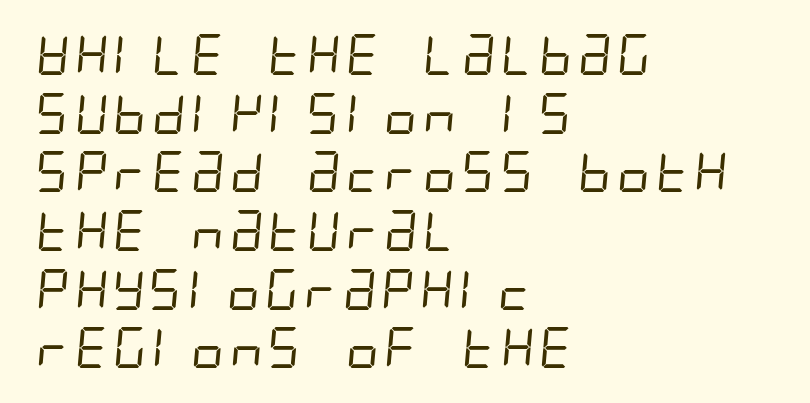
Observe the ordinary spacing: letters are neighbours, not strangers. Caption: multi-line text, flush left, ragged right. Caption: face not bold, strokes unweighted. The space between consecutive lines is moderate.
